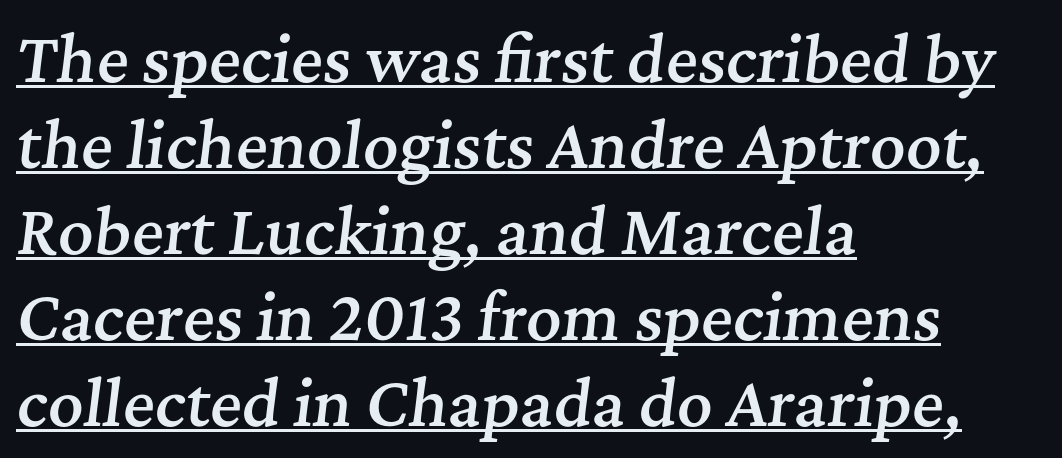
The typography opts for an oblique posture over an upright one. Compared with typical paragraphs, the rows here are spaced about the same. Quick note: underline on. Typesetter's note: demi weight, one step under bold. Here the designer chose a conventional face with non-uniform glyph widths. Small tapered or slab feet sit at the stroke ends, so this counts as serif.
